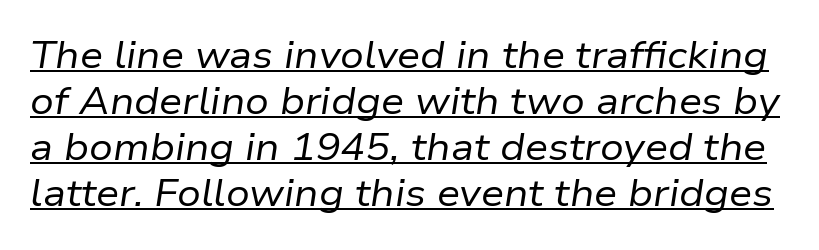
{"italic": "yes", "lean": "right", "slant_degrees": 9, "bold": "no", "weight": "regular", "width": "normal", "stroke_contrast": "low", "x_height": "medium", "monospaced": "no", "underline": "yes", "line_spacing_ratio": 1.24, "letter_spacing": "normal", "letter_spacing_em": 0.0, "glyph_px": 37}
